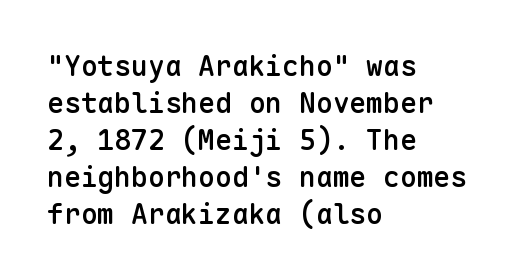
Q: Is the text bold? A: Semi-bold.
Q: Is the text italic (slanted)? A: No, it is upright.
Q: Is the typeface a serif or a sans-serif typeface? A: Sans-serif.
Q: Is the text underlined? A: No.
Q: How is the paragraph aligned? A: Left-aligned.
Q: Is the spacing between letters normal or unusually wide? A: Normal.
Q: Is the spacing between lines tight, normal or loose? A: Normal.
Q: Width (condensed, normal, or wide)? A: Normal.
Q: Stroke contrast? A: Low.
Q: x-height? A: Medium.
Q: Monospaced? A: Yes.
